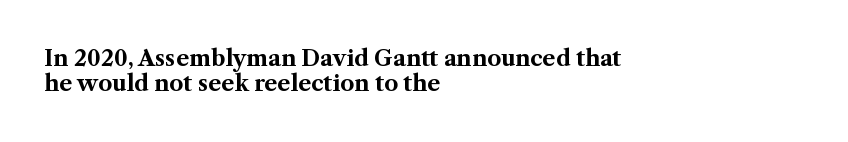
{"italic": "no", "bold": "yes", "underline": "no", "align": "left", "line_spacing": "tight", "line_spacing_ratio": 1.14, "letter_spacing": "normal", "letter_spacing_em": 0.0, "glyph_px": 22}
